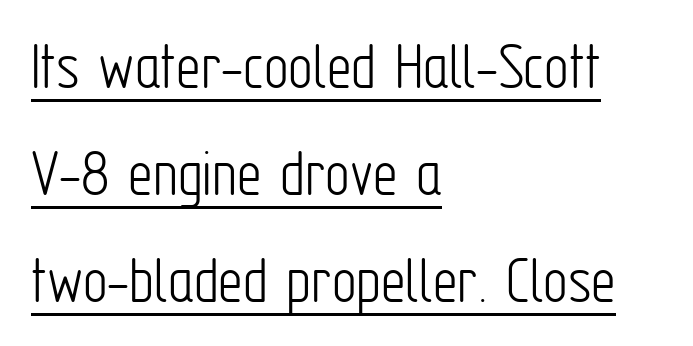
A typographer would call this underscored text. Compared with typical body copy, the letter spacing here is the same. This rendering uses left alignment, leaving the right contour irregular. Stems here are at most as thick as an everyday book face. The face used here is proportionally spaced, like ordinary book or web type. Note: no serifs on the glyphs.
